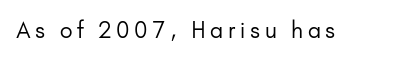
Descenders are the only things crossing below the line. This sample uses an upright cut, with every glyph sitting square on the baseline. Heaviness? Minimal to ordinary, like unemphasized prose. Observe the wide spacing: letters keep a clear distance from each other.
